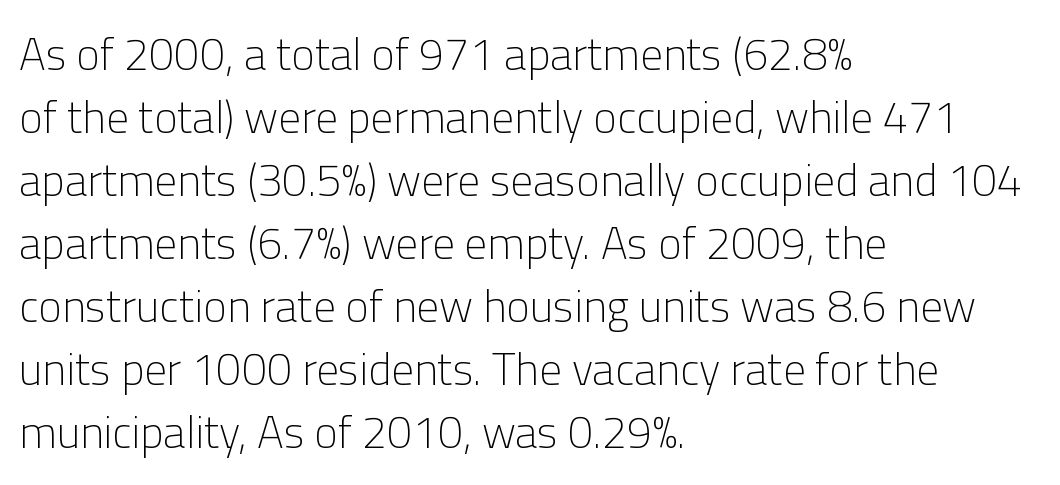
{"serif": "no", "italic": "no", "bold": "no", "weight": "light", "width": "normal", "stroke_contrast": "low", "x_height": "medium", "monospaced": "no", "underline": "no", "align": "left", "line_spacing": "normal", "line_spacing_ratio": 1.4, "letter_spacing": "normal", "letter_spacing_em": 0.0, "glyph_px": 45}
